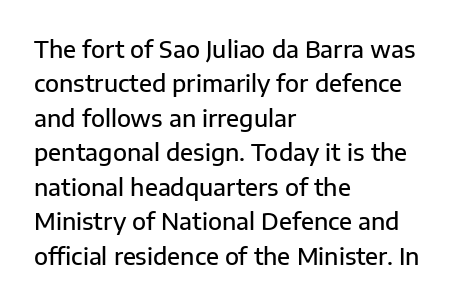
Q: Is the text bold? A: Semi-bold.
Q: Is the text italic (slanted)? A: No, it is upright.
Q: Is the text underlined? A: No.
Q: How is the paragraph aligned? A: Left-aligned.
Q: Is the spacing between letters normal or unusually wide? A: Normal.
Q: Is the spacing between lines tight, normal or loose? A: Normal.
